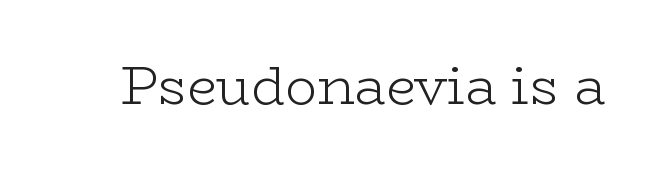
The image shows 53 px light, wide serif type, upright; set normal letter spacing, not underlined; low stroke contrast and a medium x-height.
